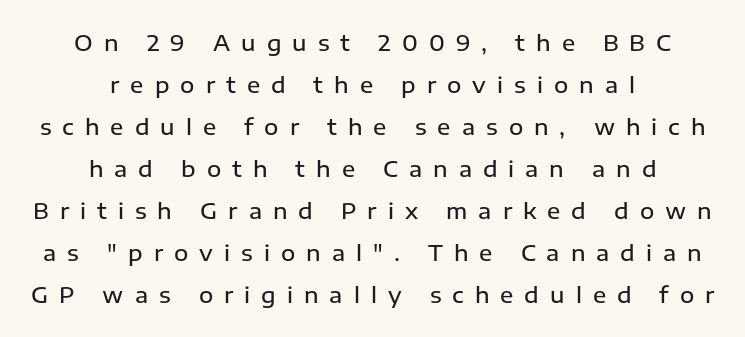
{"italic": "no", "bold": "semi", "underline": "no", "align": "center", "line_spacing": "loose", "line_spacing_ratio": 1.91, "letter_spacing": "wide", "letter_spacing_em": 0.5, "glyph_px": 22}
